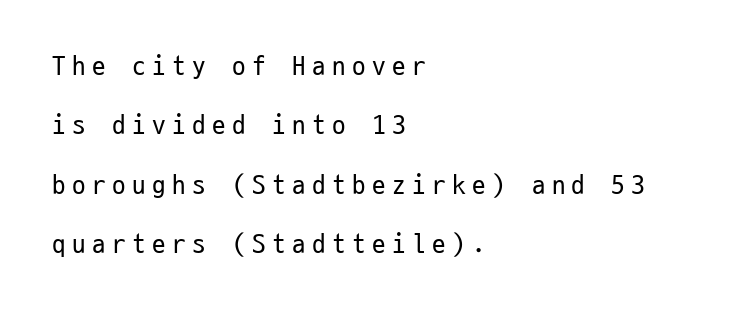
{"italic": "no", "bold": "no", "underline": "no", "align": "left", "line_spacing": "loose", "line_spacing_ratio": 2.2, "letter_spacing": "wide", "letter_spacing_em": 0.24, "glyph_px": 27}
